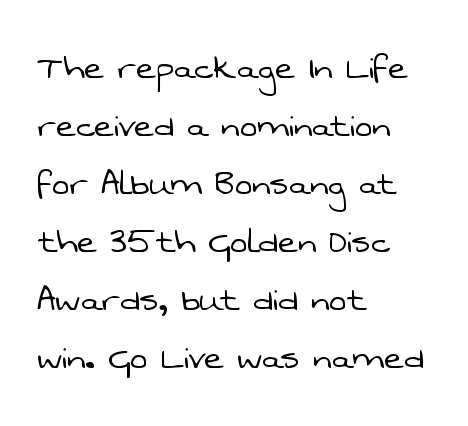
The image shows 42 px light sans-serif type; set left-aligned, normal line spacing (1.38x), normal letter spacing, not underlined; low stroke contrast and a medium x-height.
